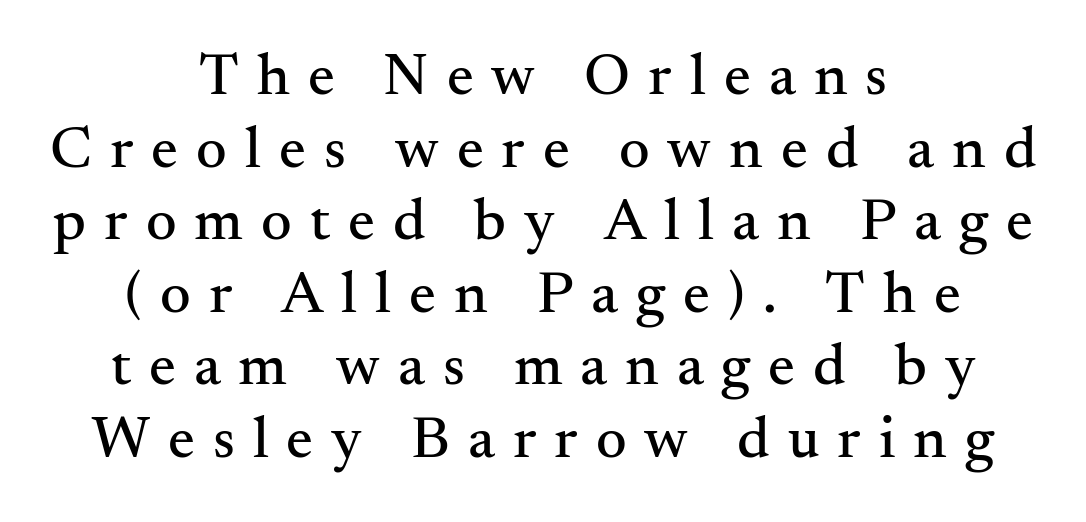
The letters stand straight up with perfectly vertical stems. Tracking here is generous; glyphs stand well apart from one another. The rendering uses natural spacing where letterforms have individual widths. The lines are quadded center. Unmarked baselines from the first word to the last. Is this a sans? No — the strokes have serifs.
